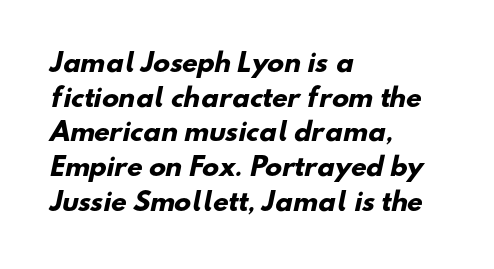
{"bold": "yes", "underline": "no", "align": "left", "line_spacing": "normal", "line_spacing_ratio": 1.39, "letter_spacing": "normal", "letter_spacing_em": 0.0, "glyph_px": 25}
